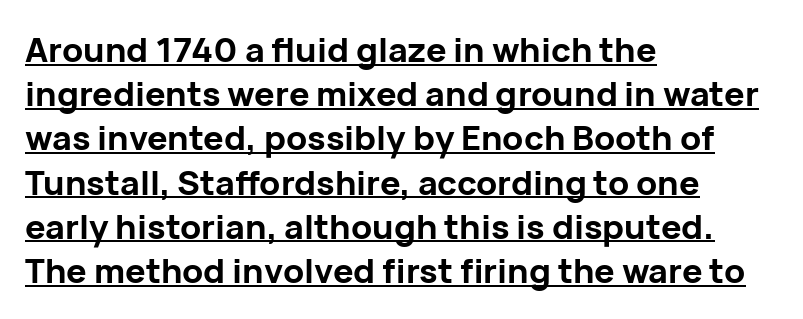
{"serif": "no", "italic": "no", "bold": "yes", "weight": "bold", "width": "normal", "stroke_contrast": "low", "x_height": "medium", "monospaced": "no", "underline": "yes", "align": "left", "line_spacing": "normal", "line_spacing_ratio": 1.3, "letter_spacing": "normal", "letter_spacing_em": 0.0, "glyph_px": 34}
